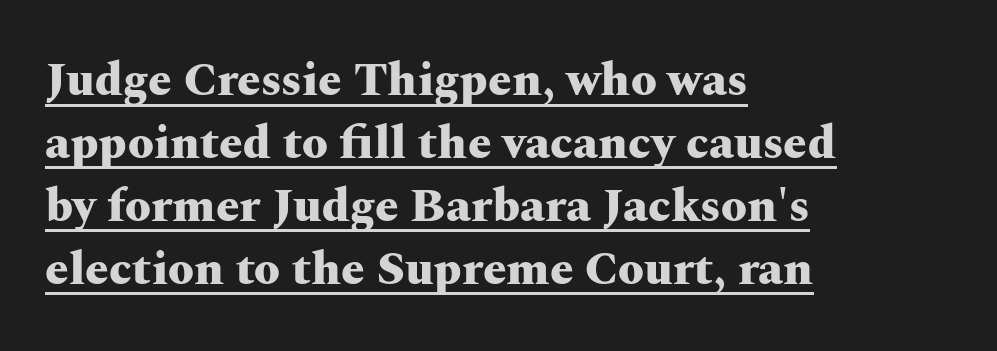
Q: Is the text bold? A: Yes.
Q: Is the text italic (slanted)? A: No, it is upright.
Q: Is the typeface a serif or a sans-serif typeface? A: Serif.
Q: Is the text underlined? A: Yes.
Q: How is the paragraph aligned? A: Left-aligned.
Q: Is the spacing between letters normal or unusually wide? A: Normal.
Q: Is the spacing between lines tight, normal or loose? A: Normal.
Q: Width (condensed, normal, or wide)? A: Wide.
Q: Stroke contrast? A: Medium.
Q: x-height? A: Medium.
Q: Monospaced? A: No.
